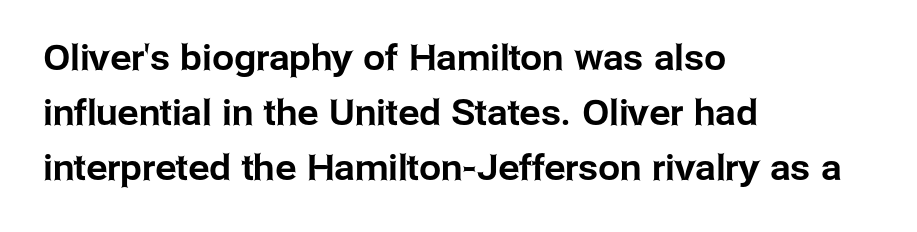
{"serif": "no", "italic": "no", "width": "normal", "stroke_contrast": "low", "x_height": "medium", "monospaced": "no", "underline": "no", "align": "left", "line_spacing": "normal", "line_spacing_ratio": 1.57, "letter_spacing": "normal", "letter_spacing_em": 0.0, "glyph_px": 35}
